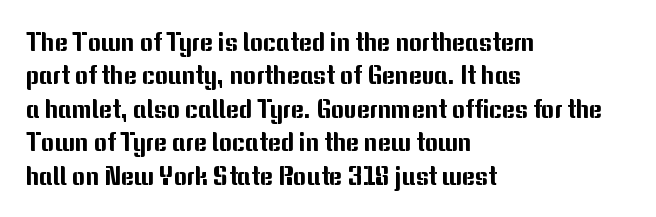
Q: Is the text italic (slanted)? A: No, it is upright.
Q: Is the text underlined? A: No.
Q: How is the paragraph aligned? A: Left-aligned.
Q: Is the spacing between letters normal or unusually wide? A: Normal.
Q: Is the spacing between lines tight, normal or loose? A: Normal.
